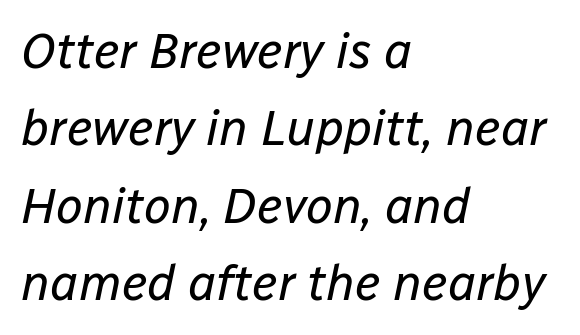
Slanted lettering throughout. These lines keep a tight, regular rhythm from letter to letter. The foot of each line stays bare and open. Is the stroke heavy? The answer is a plain regular-or-lighter. The typesetter chose a ragged-right arrangement here. Each new line begins a customary step beneath the previous one.
